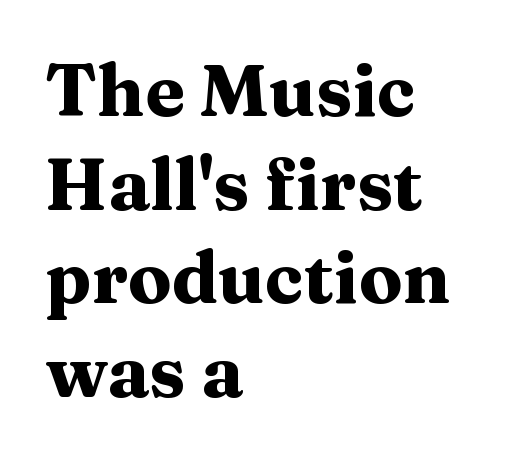
This rendering leaves character spacing at its baseline value. This rendering features lettering with no underline. Character widths vary here, with narrow letters taking less room than wide ones. How would I describe the line gaps? Plain and ordinary. Examine the stroke ends and you'll spot serifs. Chunky letters — that's bold for sure.
